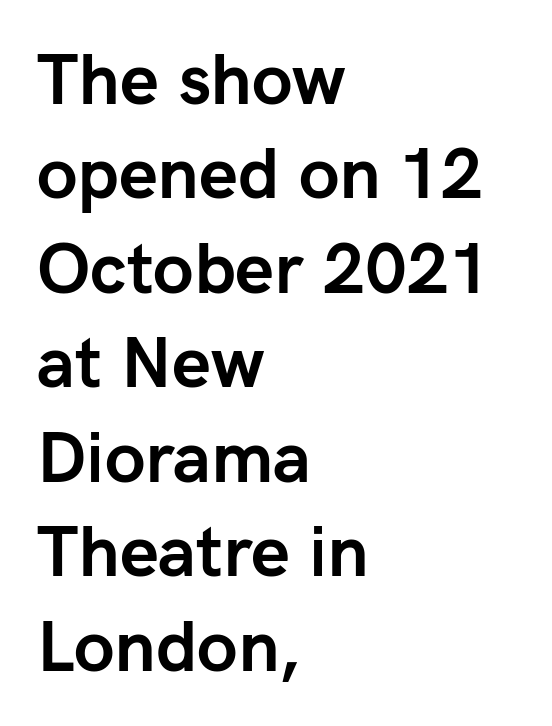
The image shows 70 px semibold sans-serif type, upright; set left-aligned, normal line spacing (1.35x), normal letter spacing, not underlined; low stroke contrast and a medium x-height.
